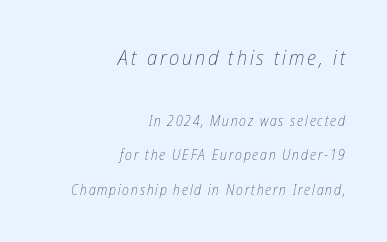
Check the space under the baseline: it is left empty. Top chunk: large. Bottom chunk: small. Students, observe: this is what heavily led, spacious text looks like. Unbolded letterforms with no extra heft. Slant detected: the letters are inclined.
